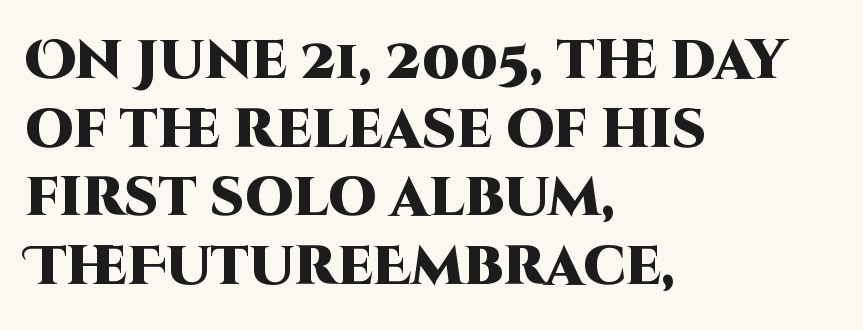
The lines sit at an ordinary, default distance from one another. Check under the words: just untouched page. What kind of face is this? One without serifs — a sans. Posture: straight, roman, zero tilt. Is this a fixed-width face? No — the glyphs have proportional, varying widths. No extra tracking has been applied to these lines.
